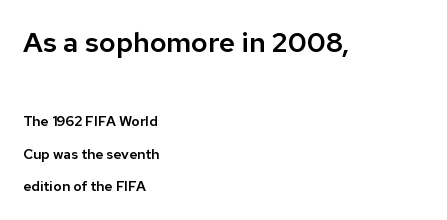
The image shows 28 px sans-serif type, upright; set left-aligned, loose line spacing (2.34x), normal letter spacing, not underlined; the first (top) block is 2.0x larger; low stroke contrast and a medium x-height.
